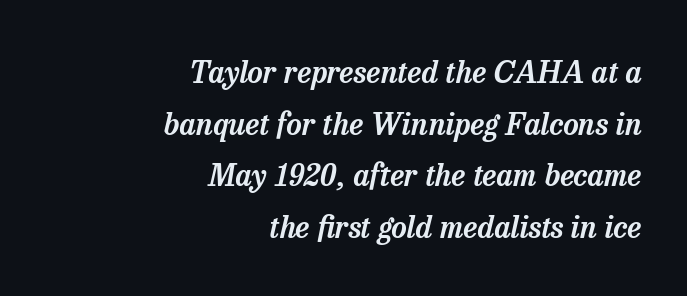
Q: Is the text italic (slanted)? A: Yes, it leans right by about 13 degrees.
Q: Is the typeface a serif or a sans-serif typeface? A: Serif.
Q: Is the text underlined? A: No.
Q: How is the paragraph aligned? A: Right-aligned.
Q: Is the spacing between letters normal or unusually wide? A: Normal.
Q: Width (condensed, normal, or wide)? A: Normal.
Q: Stroke contrast? A: Low.
Q: x-height? A: Medium.
Q: Monospaced? A: No.
